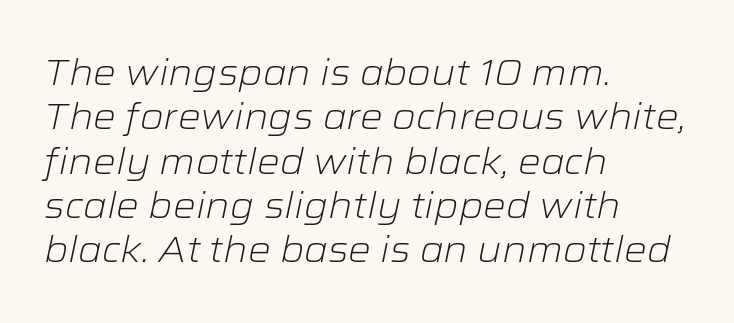
The image shows 36 px light, wide type, italic (leaning right); set left-aligned, line spacing 1.23x, normal letter spacing, not underlined; low stroke contrast and a medium x-height.
